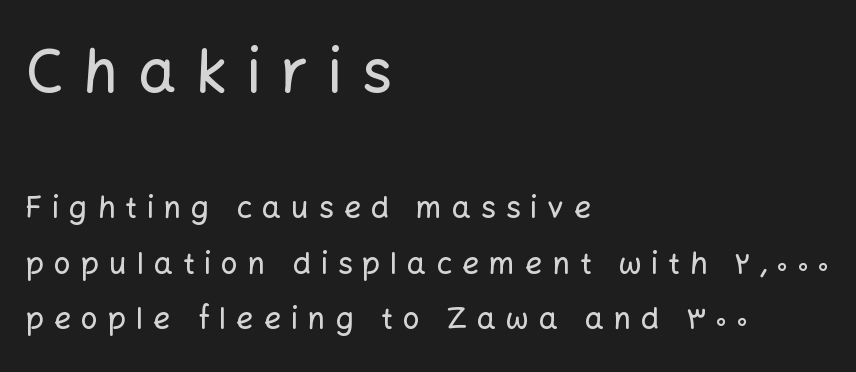
No feet cap the strokes, marking this as sans-serif type. Words appear elongated and porous because spacing is wide. When letters stand straight like this, we call the style roman or upright. Underline: absent. Of the two passages, the one on top uses the larger point size.
